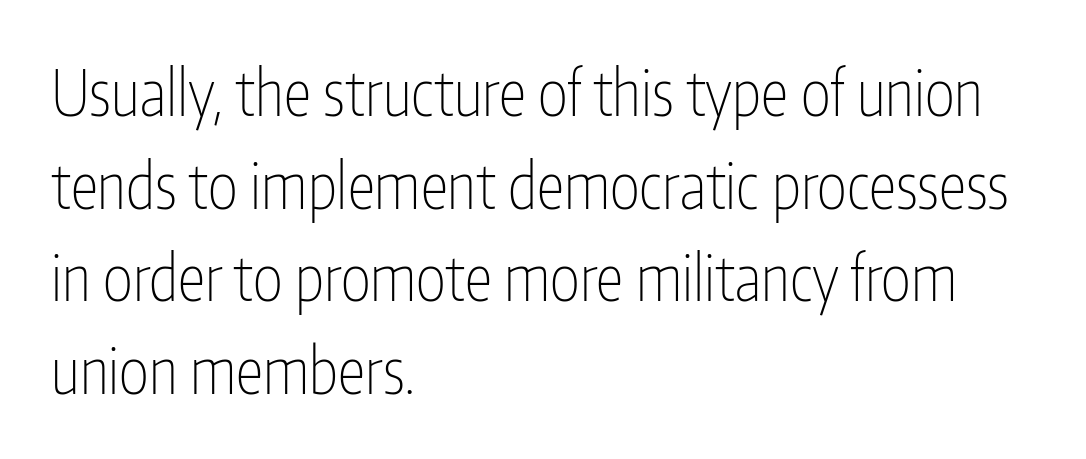
Q: Is the text bold? A: No.
Q: Is the text italic (slanted)? A: No, it is upright.
Q: Is the typeface a serif or a sans-serif typeface? A: Sans-serif.
Q: Is the text underlined? A: No.
Q: How is the paragraph aligned? A: Left-aligned.
Q: Is the spacing between letters normal or unusually wide? A: Normal.
Q: Is the spacing between lines tight, normal or loose? A: Normal.
Q: Width (condensed, normal, or wide)? A: Condensed.
Q: Stroke contrast? A: Low.
Q: x-height? A: Medium.
Q: Monospaced? A: No.
